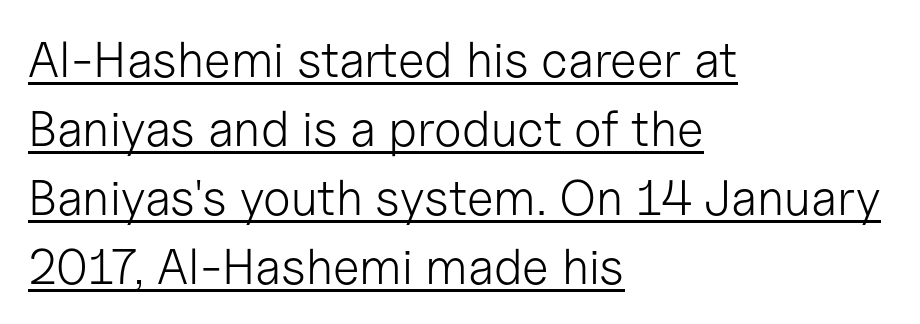
{"serif": "no", "italic": "no", "bold": "no", "weight": "light", "width": "normal", "stroke_contrast": "low", "x_height": "medium", "monospaced": "no", "underline": "yes", "align": "left", "line_spacing": "normal", "line_spacing_ratio": 1.38, "letter_spacing": "normal", "letter_spacing_em": 0.0, "glyph_px": 50}
